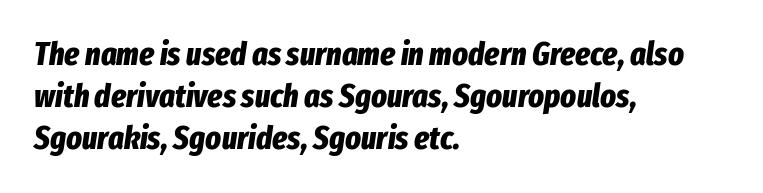
{"italic": "yes", "lean": "right", "slant_degrees": 8, "bold": "yes", "weight": "bold", "width": "condensed", "stroke_contrast": "low", "x_height": "medium", "monospaced": "no", "underline": "no", "align": "left", "line_spacing": "normal", "line_spacing_ratio": 1.28, "letter_spacing": "normal", "letter_spacing_em": 0.0, "glyph_px": 33}
